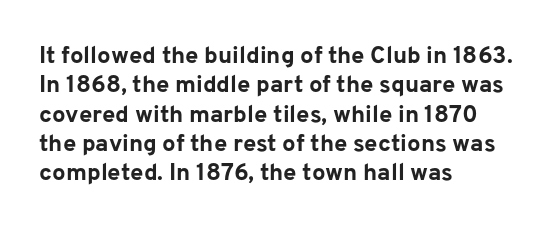
The image shows 24 px bold type, upright; set left-aligned, line spacing 1.22x, normal letter spacing, not underlined.
